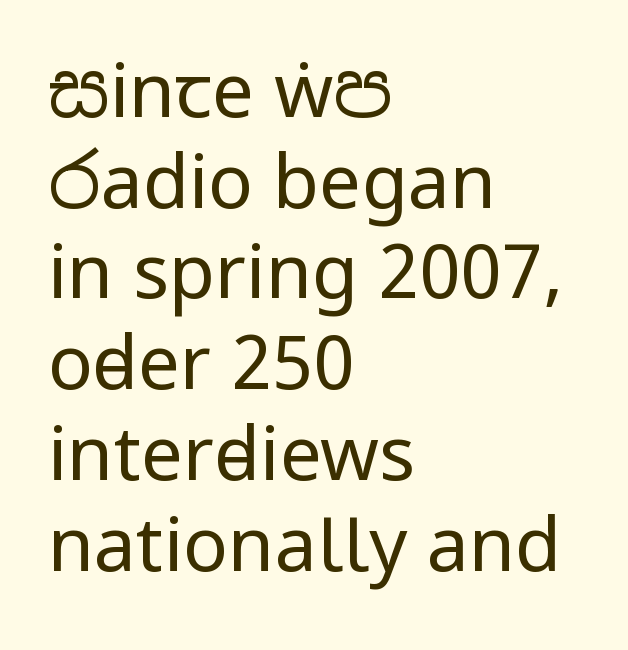
{"serif": "no", "italic": "no", "bold": "no", "weight": "regular", "width": "condensed", "stroke_contrast": "low", "x_height": "large", "monospaced": "no", "underline": "no", "align": "left", "line_spacing_ratio": 1.21, "letter_spacing": "normal", "letter_spacing_em": 0.0, "glyph_px": 75}
